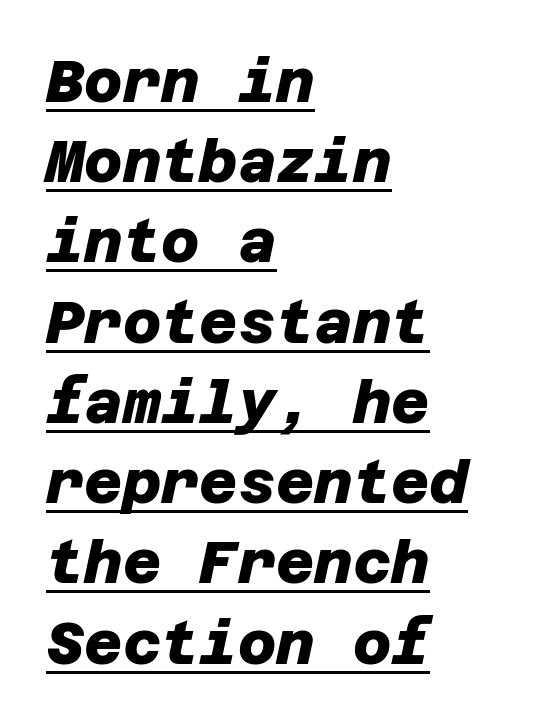
Q: Is the text bold? A: Yes.
Q: Is the typeface a serif or a sans-serif typeface? A: Sans-serif.
Q: Is the text underlined? A: Yes.
Q: How is the paragraph aligned? A: Left-aligned.
Q: Is the spacing between letters normal or unusually wide? A: Normal.
Q: Is the spacing between lines tight, normal or loose? A: Normal.
Q: Width (condensed, normal, or wide)? A: Normal.
Q: Stroke contrast? A: Low.
Q: x-height? A: Large.
